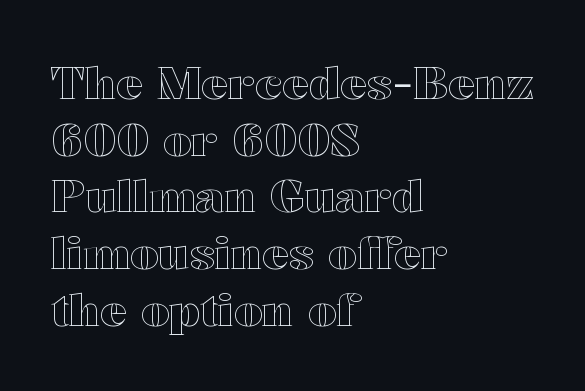
{"italic": "no", "width": "wide", "x_height": "medium", "monospaced": "no", "underline": "no", "align": "left", "line_spacing": "normal", "line_spacing_ratio": 1.26, "letter_spacing": "normal", "letter_spacing_em": 0.0, "glyph_px": 45}
